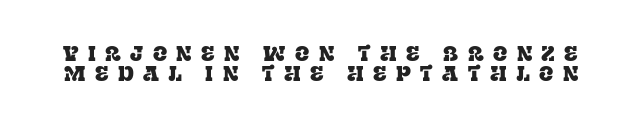
Q: Is the text italic (slanted)? A: No, it is upright.
Q: Is the text underlined? A: No.
Q: Is the spacing between letters normal or unusually wide? A: Unusually wide.
Q: Is the spacing between lines tight, normal or loose? A: Tight.
